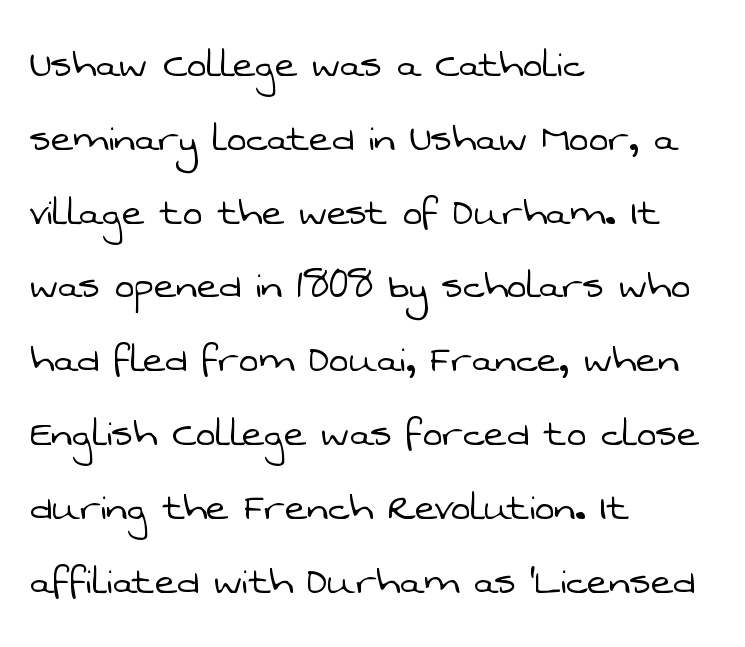
Is the type heavy? It reads as light-to-regular instead. Honestly, there is no underline to notice here at all. Teacher's note: observe the even left margin — that is flush-left alignment. Proportional: the letters do not fall into vertical columns.
